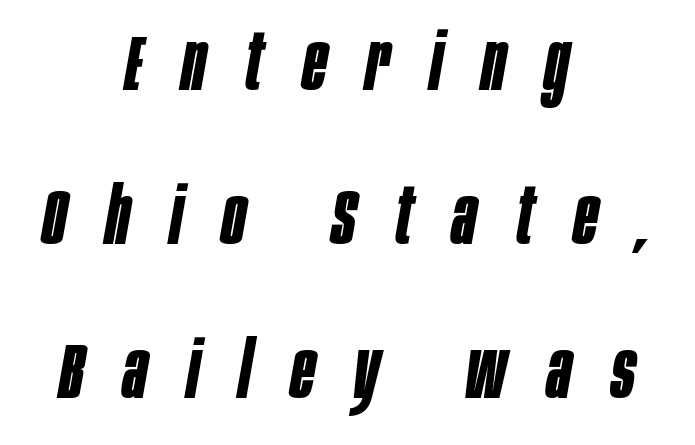
{"italic": "yes", "lean": "right", "slant_degrees": 10, "bold": "yes", "weight": "bold", "width": "condensed", "stroke_contrast": "low", "x_height": "large", "monospaced": "no", "underline": "no", "align": "center", "line_spacing": "loose", "line_spacing_ratio": 1.95, "letter_spacing": "wide", "letter_spacing_em": 0.5, "glyph_px": 79}
